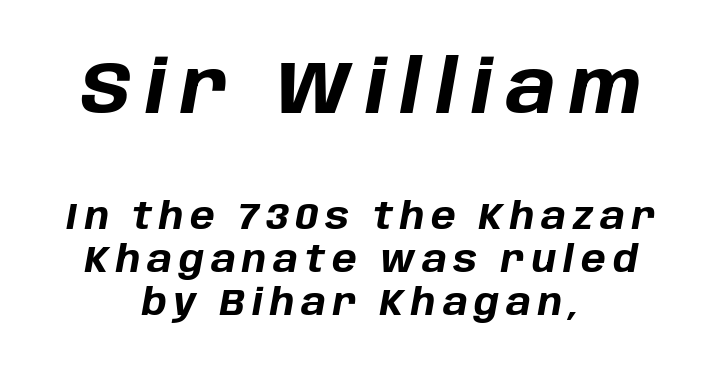
Q: Is the text bold? A: Yes.
Q: Is the text italic (slanted)? A: Yes, it leans right by about 10 degrees.
Q: Is the text underlined? A: No.
Q: How is the paragraph aligned? A: Centered.
Q: Which block of text is set in a larger size, the first (top) or the second (bottom)? A: The first (top) one.
Q: Width (condensed, normal, or wide)? A: Normal.
Q: Stroke contrast? A: Low.
Q: x-height? A: Large.
Q: Monospaced? A: No.
